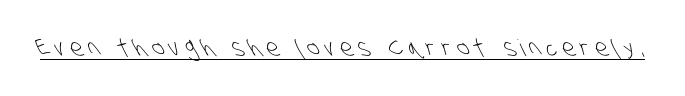
Q: Is the text bold? A: No.
Q: Is the text underlined? A: Yes.
Q: Is the spacing between letters normal or unusually wide? A: Unusually wide.
